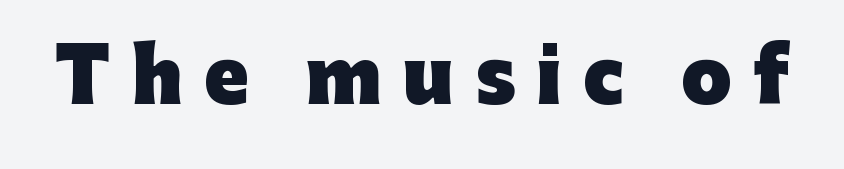
{"serif": "no", "italic": "no", "bold": "yes", "weight": "heavy", "width": "normal", "stroke_contrast": "low", "x_height": "medium", "monospaced": "no", "underline": "no", "letter_spacing": "wide", "letter_spacing_em": 0.29, "glyph_px": 73}
